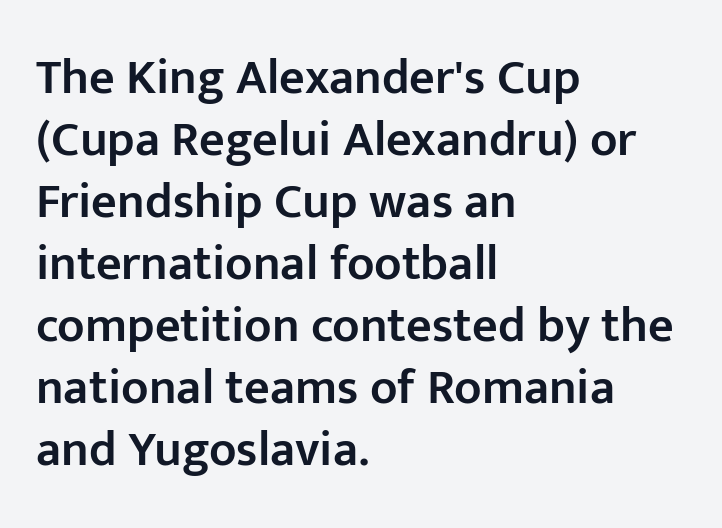
Q: Is the text bold? A: Semi-bold.
Q: Is the text italic (slanted)? A: No, it is upright.
Q: Is the typeface a serif or a sans-serif typeface? A: Sans-serif.
Q: Is the text underlined? A: No.
Q: How is the paragraph aligned? A: Left-aligned.
Q: Is the spacing between letters normal or unusually wide? A: Normal.
Q: Width (condensed, normal, or wide)? A: Normal.
Q: Stroke contrast? A: Low.
Q: x-height? A: Medium.
Q: Monospaced? A: No.
